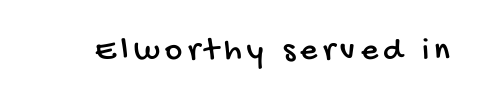
{"serif": "no", "width": "condensed", "stroke_contrast": "low", "x_height": "large", "monospaced": "no", "underline": "no", "glyph_px": 33}
